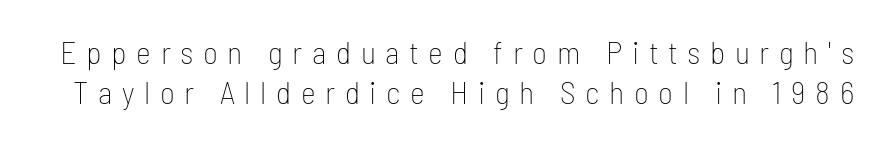
Q: Is the text bold? A: No.
Q: Is the text italic (slanted)? A: No, it is upright.
Q: Is the typeface a serif or a sans-serif typeface? A: Sans-serif.
Q: Is the text underlined? A: No.
Q: Is the spacing between letters normal or unusually wide? A: Unusually wide.
Q: Width (condensed, normal, or wide)? A: Condensed.
Q: Stroke contrast? A: Low.
Q: x-height? A: Medium.
Q: Monospaced? A: No.
